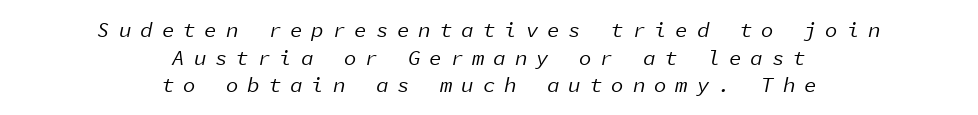
The image shows 21 px text type, italic (leaning right); set centered, normal line spacing (1.31x), unusually wide letter spacing (+0.42 em), not underlined.
